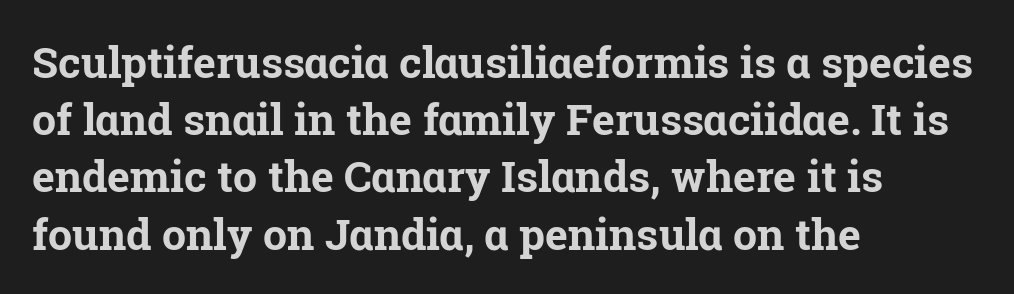
{"serif": "yes", "italic": "no", "bold": "yes", "weight": "bold", "width": "normal", "stroke_contrast": "low", "x_height": "medium", "monospaced": "no", "underline": "no", "align": "left", "line_spacing": "normal", "line_spacing_ratio": 1.33, "letter_spacing": "normal", "letter_spacing_em": 0.0, "glyph_px": 43}
